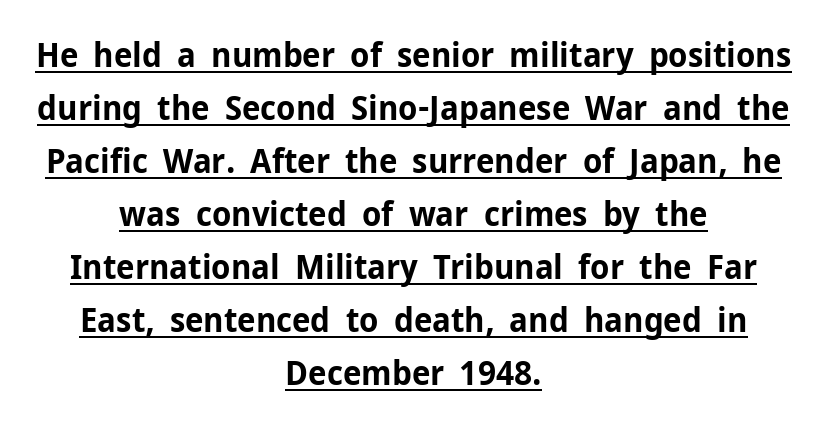
{"serif": "no", "italic": "no", "bold": "yes", "weight": "bold", "width": "normal", "stroke_contrast": "low", "x_height": "medium", "monospaced": "no", "underline": "yes", "align": "center", "line_spacing": "normal", "line_spacing_ratio": 1.56, "letter_spacing": "normal", "letter_spacing_em": 0.0, "glyph_px": 34}
